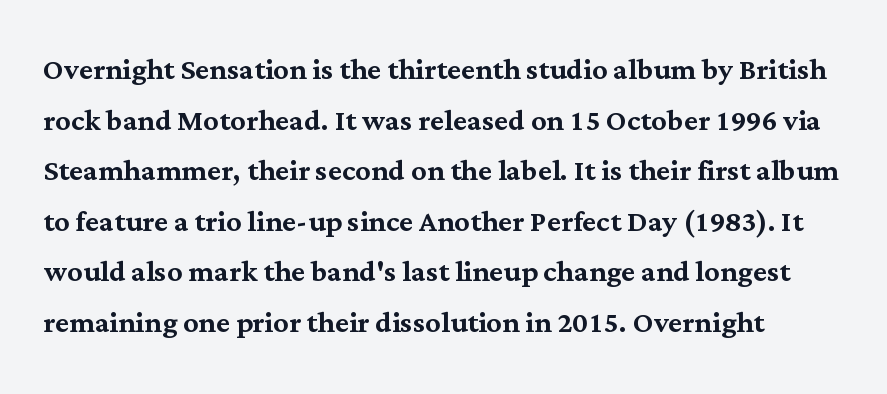
The image shows 38 px serif type, upright; set normal line spacing (1.33x), normal letter spacing, not underlined; medium stroke contrast and a medium x-height.
